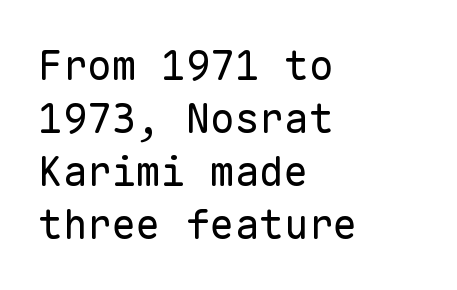
Note: no serifs on the glyphs. A typesetter would call this monospace, since all characters share one set width. This sample is left-justified, so line endings fall wherever the words run out. No extra tracking has been applied to these lines. On a weight scale, this lands at 450 or below.
